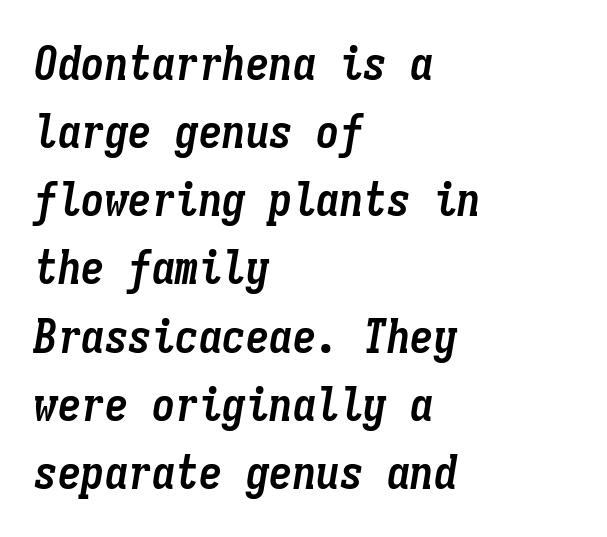
The image shows 47 px semibold, condensed type, italic (leaning right), monospaced; set left-aligned, normal line spacing (1.45x), normal letter spacing, not underlined; low stroke contrast and a medium x-height.
